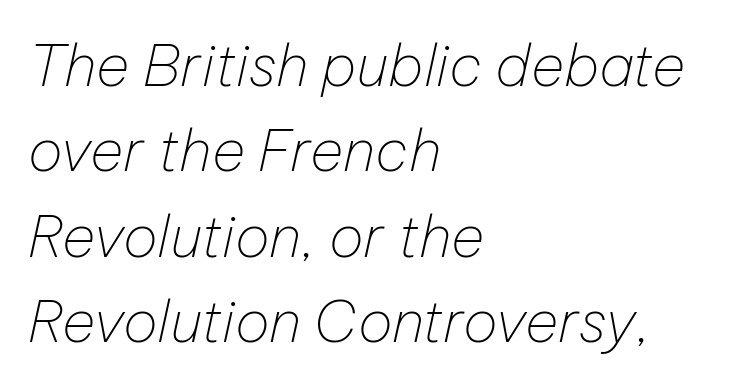
Summary of weight: not heavy and not bold. This sample has the flowing, uneven cadence of proportional lettering. This sample uses plain, unmodified letter spacing. Quick note: underline off.
